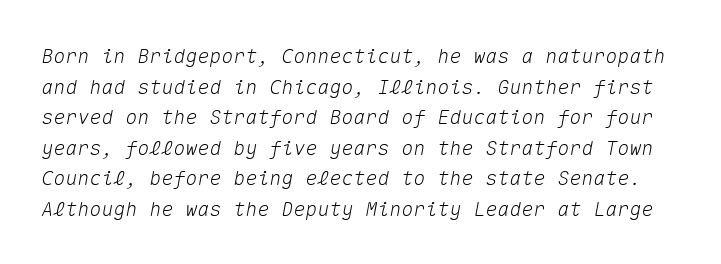
No word sits above an underline. Tracking here is standard; glyphs follow each other at the usual distance. If you measured baseline to baseline, you'd find a middling distance. These lines were composed using italics.
